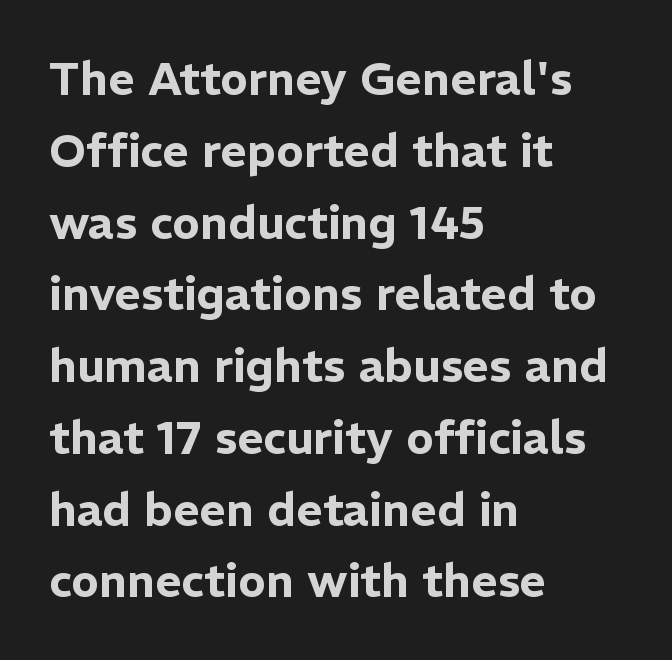
The passage shown is typeset with a sans-serif family. Tracking value appears to be zero — textbook default spacing. The lettering holds an erect, upright posture throughout. Vertically, the passage feels balanced, rows spaced as you'd expect. Descender tails drop into unmarked territory. Each line starts at the same left margin while the right side varies.
